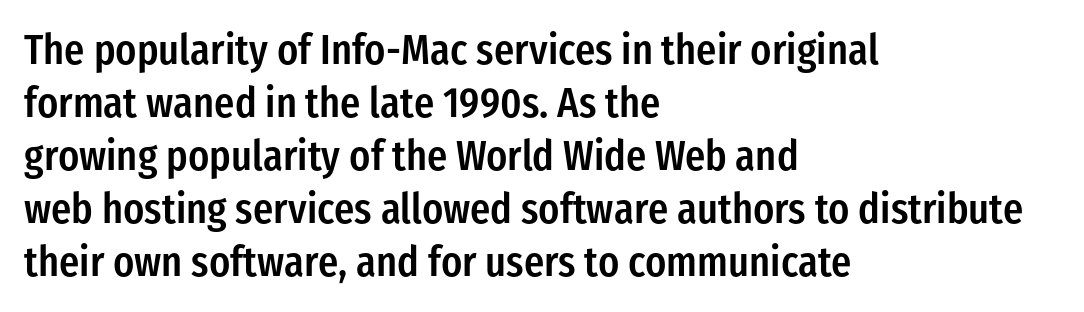
The lines in this sample share a left origin and differ only in where they stop. The axis of the letterforms is exactly vertical. The foot of each line stays bare and open. Look at the tracking — it's just the regular setting, nothing added. On the weight axis this lands at semibold, roughly 600. Do the characters align in a grid? No, the font is proportional.
